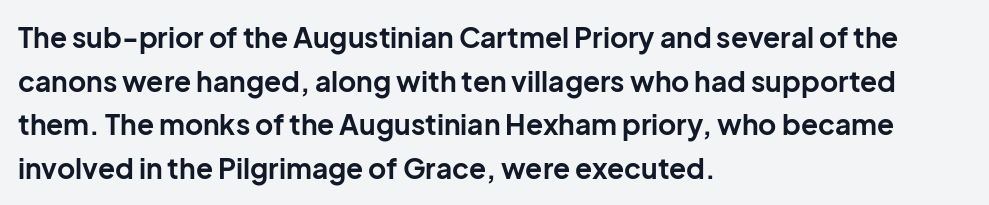
The letters stand straight up with perfectly vertical stems. The letters advance in unequal steps, a hallmark of proportional type. Anything drawn beneath the words? Only blank space. The passage shown has conventional tracking throughout. The passage is arranged the way most books set body copy — flush left. Summary of weight: heavy, a full bold.
